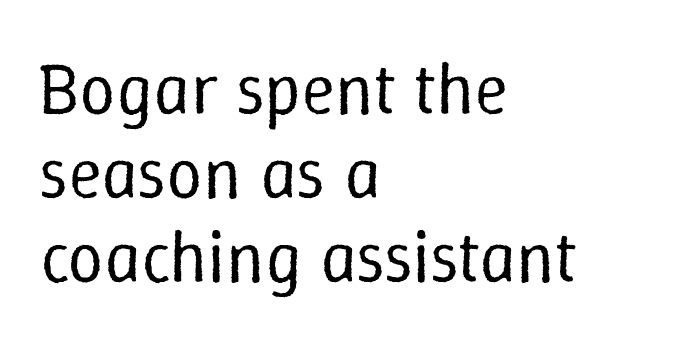
{"italic": "no", "bold": "no", "weight": "regular", "width": "normal", "stroke_contrast": "low", "x_height": "medium", "monospaced": "no", "underline": "no", "align": "left", "line_spacing_ratio": 1.17, "letter_spacing": "normal", "letter_spacing_em": 0.0, "glyph_px": 72}
